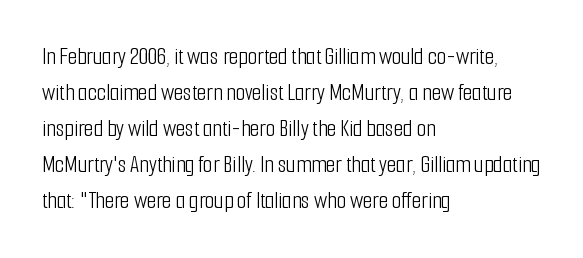
Q: Is the text bold? A: No.
Q: Is the text italic (slanted)? A: No, it is upright.
Q: Is the text underlined? A: No.
Q: How is the paragraph aligned? A: Left-aligned.
Q: Is the spacing between letters normal or unusually wide? A: Normal.
Q: Is the spacing between lines tight, normal or loose? A: Normal.
